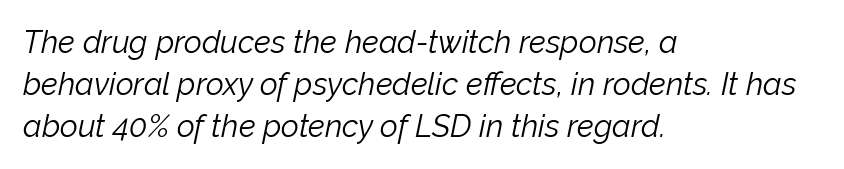
The image shows 31 px light type, italic (leaning right); set left-aligned, normal line spacing (1.36x), normal letter spacing, not underlined; low stroke contrast and a medium x-height.
